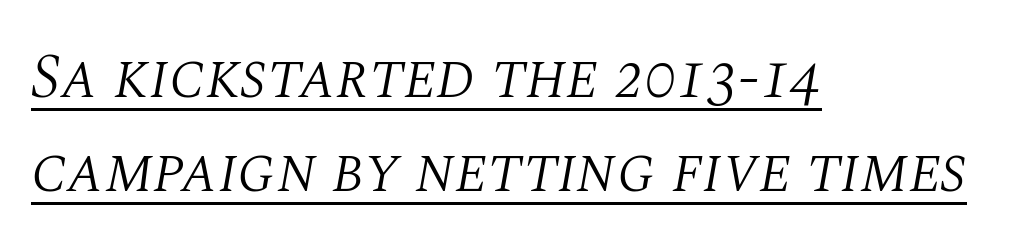
{"serif": "yes", "italic": "yes", "lean": "right", "slant_degrees": 10, "bold": "no", "weight": "light", "width": "normal", "stroke_contrast": "medium", "x_height": "large", "monospaced": "no", "underline": "yes", "align": "left", "line_spacing": "normal", "line_spacing_ratio": 1.52, "letter_spacing": "normal", "letter_spacing_em": 0.0, "glyph_px": 62}
